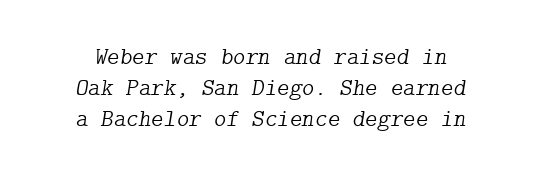
Underline: absent. Stroke thickness stays within the range of a standard reading face or lighter. These lines keep a tight, regular rhythm from letter to letter. Posture: slanted. Reading down the column, the eye jumps a familiar distance to each next line.
